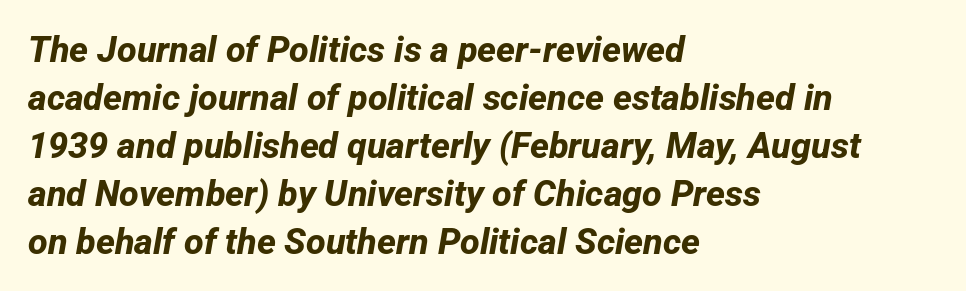
The image shows 36 px bold sans-serif type; set left-aligned, normal line spacing (1.33x), normal letter spacing, not underlined; low stroke contrast and a medium x-height.
